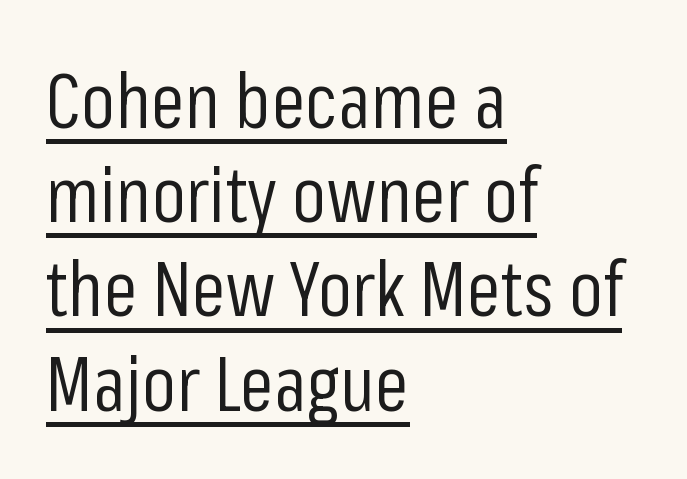
The image shows 76 px regular-weight, condensed sans-serif type, upright; set left-aligned, line spacing 1.24x, normal letter spacing, underlined; low stroke contrast and a medium x-height.
